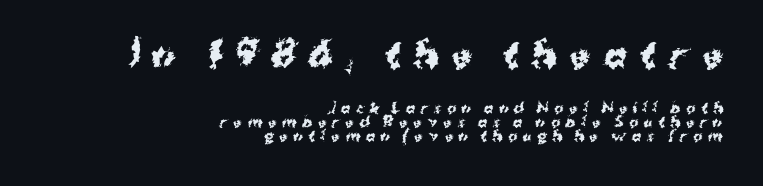
{"serif": "no", "bold": "yes", "weight": "bold", "width": "normal", "stroke_contrast": "medium", "x_height": "medium", "monospaced": "no", "underline": "no", "align": "right", "line_spacing": "tight", "line_spacing_ratio": 0.99, "letter_spacing": "wide", "letter_spacing_em": 0.38, "larger_block": "first", "size_ratio": 2.43, "glyph_px": 34}
